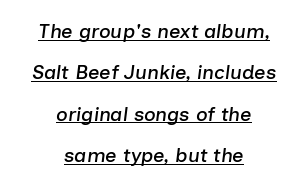
The image shows 20 px text type, italic (leaning right); set centered, loose line spacing (2.07x), normal letter spacing, underlined.
